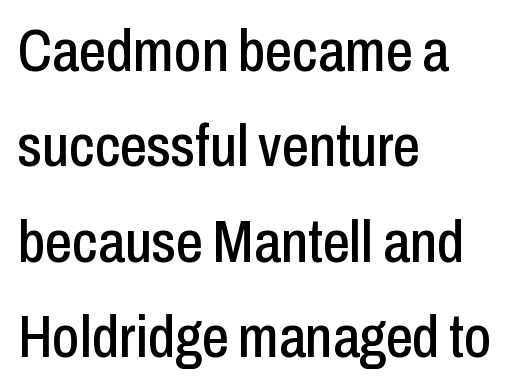
No word sits above an underline. The letters advance in unequal steps, a hallmark of proportional type. Leading matches the norm, producing a regular column. Note: no serifs on the glyphs. Nope, not italic — everything's standing straight. Is the letter spacing exaggerated? No — it looks like the ordinary default.
